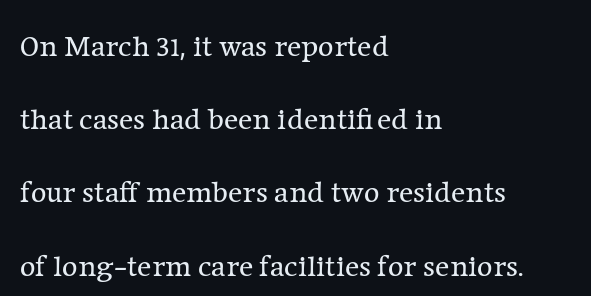
{"serif": "yes", "italic": "no", "bold": "no", "weight": "regular", "width": "normal", "stroke_contrast": "low", "x_height": "medium", "monospaced": "no", "underline": "no", "align": "left", "line_spacing": "loose", "line_spacing_ratio": 2.44, "letter_spacing": "normal", "letter_spacing_em": 0.0, "glyph_px": 30}
